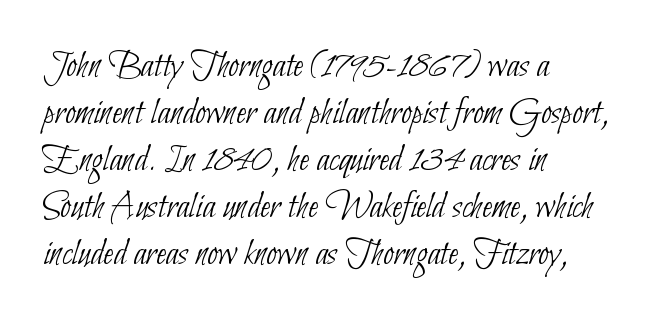
{"serif": "no", "bold": "no", "weight": "thin", "width": "condensed", "stroke_contrast": "low", "x_height": "small", "monospaced": "no", "underline": "no", "align": "left", "line_spacing_ratio": 1.24, "letter_spacing": "normal", "letter_spacing_em": 0.0, "glyph_px": 38}
